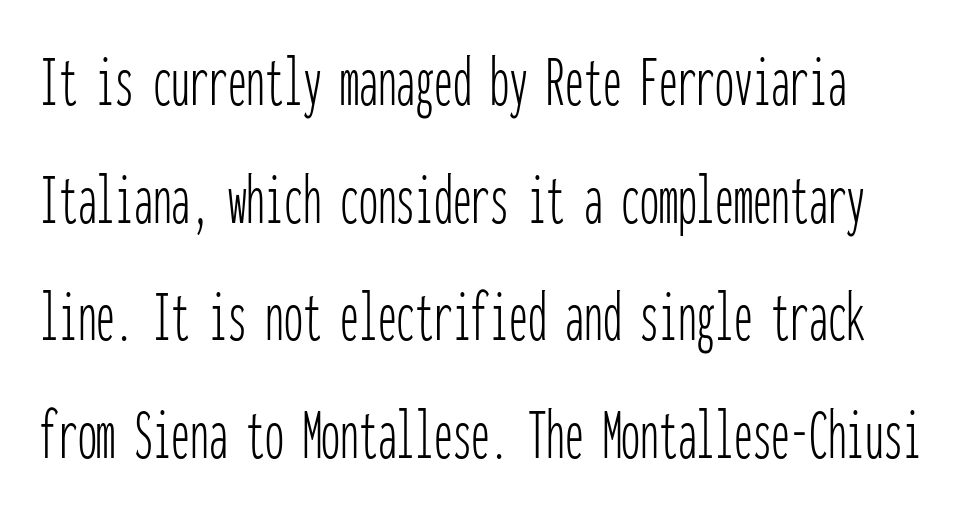
The image shows 75 px thin, condensed sans-serif type, upright, monospaced; set left-aligned, normal line spacing (1.57x), normal letter spacing, not underlined; low stroke contrast and a medium x-height.
